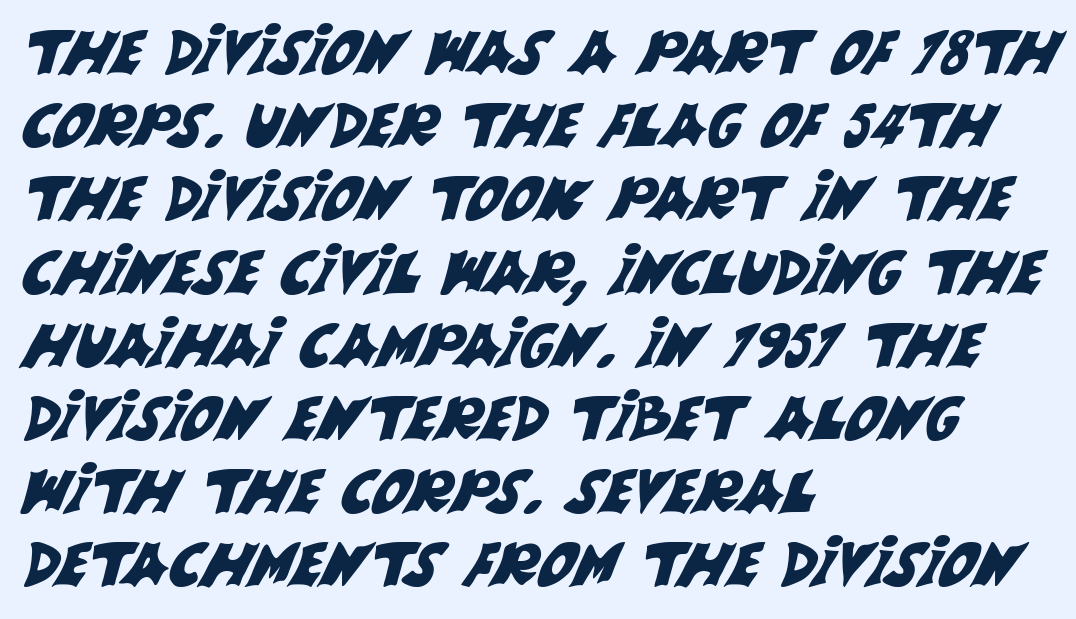
Q: Is the typeface a serif or a sans-serif typeface? A: Sans-serif.
Q: Is the text underlined? A: No.
Q: How is the paragraph aligned? A: Left-aligned.
Q: Is the spacing between letters normal or unusually wide? A: Normal.
Q: Width (condensed, normal, or wide)? A: Normal.
Q: Stroke contrast? A: Medium.
Q: x-height? A: Large.
Q: Monospaced? A: No.
